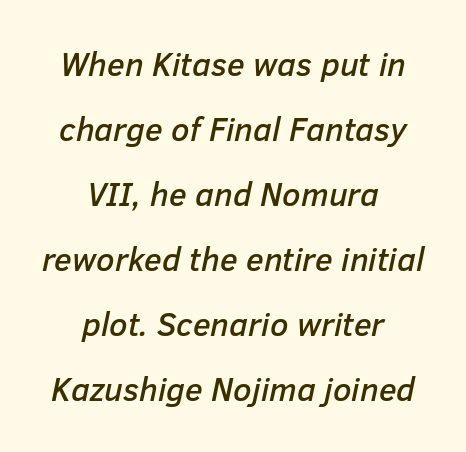
This block would shrink considerably if given ordinary leading; it's expanded now. This rendering leaves character spacing at its baseline value. Letters rest on an invisible, unmarked baseline. Where is the straight margin? There isn't one; the lines are centered. Characters are canted at an angle relative to the baseline's perpendicular. Character widths vary here, with narrow letters taking less room than wide ones.
